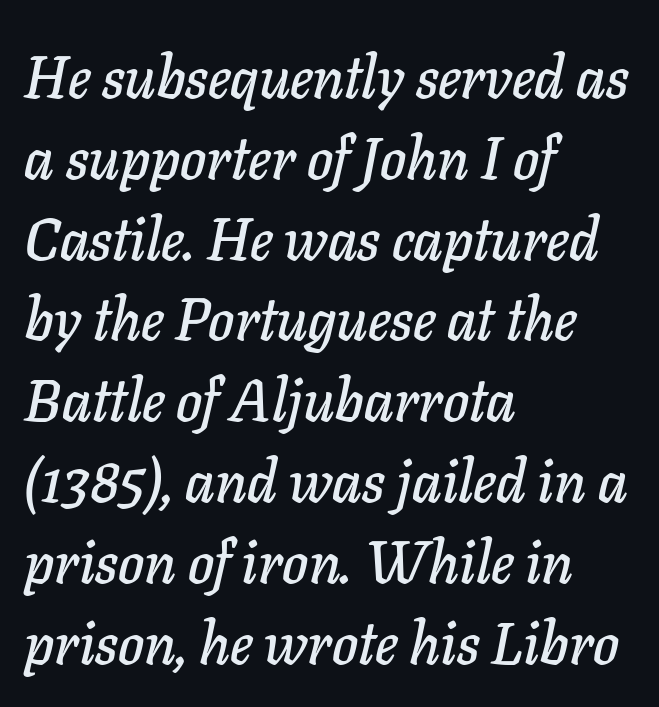
Q: Is the text italic (slanted)? A: Yes, it leans right by about 11 degrees.
Q: Is the text underlined? A: No.
Q: How is the paragraph aligned? A: Left-aligned.
Q: Is the spacing between letters normal or unusually wide? A: Normal.
Q: Is the spacing between lines tight, normal or loose? A: Normal.
Q: Width (condensed, normal, or wide)? A: Normal.
Q: Stroke contrast? A: Low.
Q: x-height? A: Medium.
Q: Monospaced? A: No.
